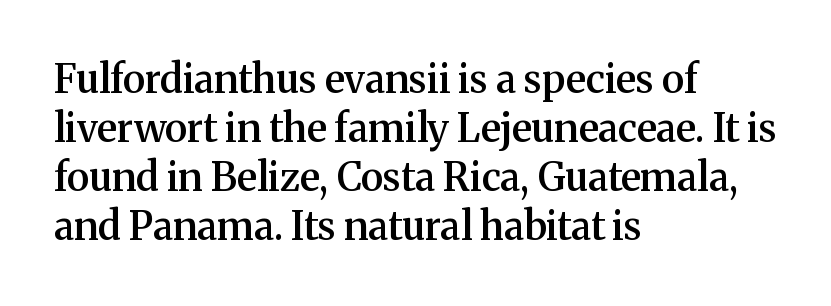
The image shows 39 px semibold serif type, upright; set left-aligned, normal line spacing (1.26x), normal letter spacing, not underlined; medium stroke contrast and a medium x-height.
